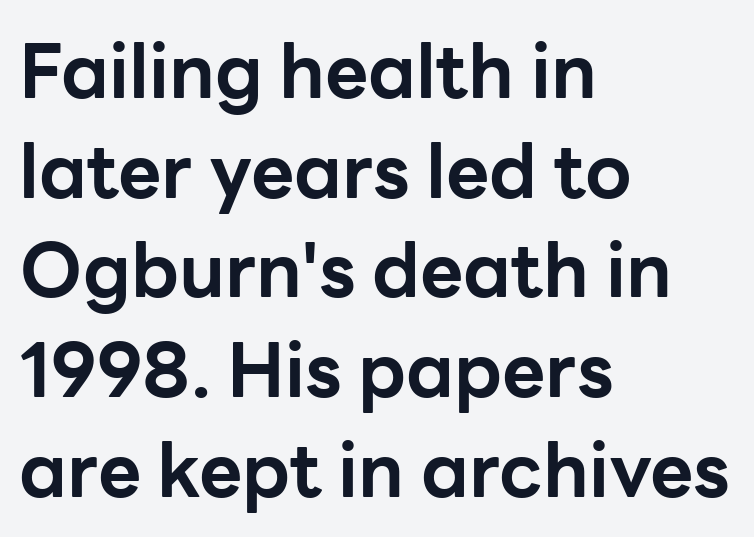
Q: Is the text bold? A: Yes.
Q: Is the text italic (slanted)? A: No, it is upright.
Q: Is the typeface a serif or a sans-serif typeface? A: Sans-serif.
Q: Is the text underlined? A: No.
Q: How is the paragraph aligned? A: Left-aligned.
Q: Is the spacing between letters normal or unusually wide? A: Normal.
Q: Is the spacing between lines tight, normal or loose? A: Normal.
Q: Width (condensed, normal, or wide)? A: Normal.
Q: Stroke contrast? A: Low.
Q: x-height? A: Medium.
Q: Monospaced? A: No.
